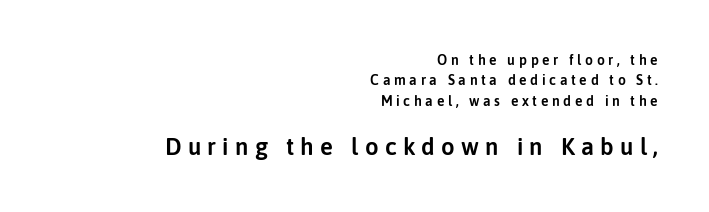
The image shows 24 px text type, upright; set right-aligned, normal line spacing (1.46x), unusually wide letter spacing (+0.26 em), not underlined; the second (bottom) block is 1.71x larger.
